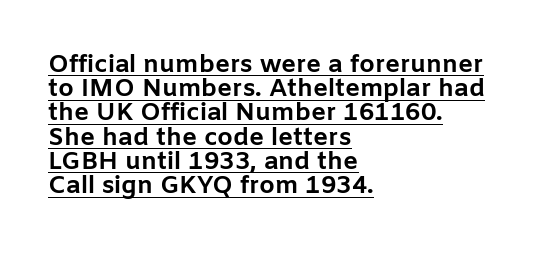
The image shows 25 px bold type, upright; set left-aligned, tight line spacing (0.97x), normal letter spacing, underlined.
